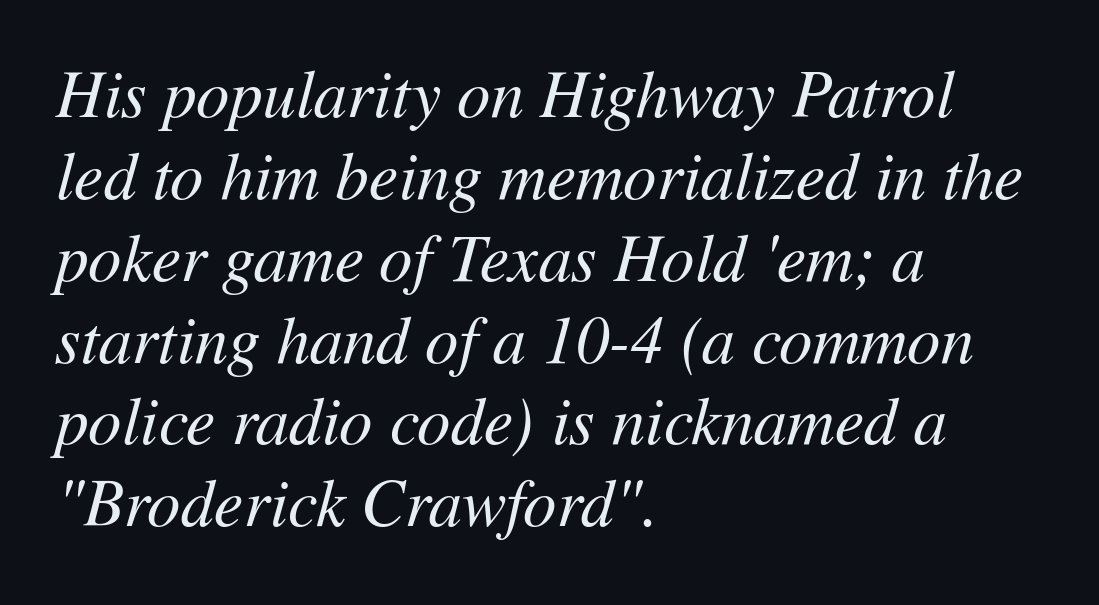
Q: Is the text bold? A: No.
Q: Is the text italic (slanted)? A: Yes, it leans right by about 11 degrees.
Q: Is the text underlined? A: No.
Q: How is the paragraph aligned? A: Left-aligned.
Q: Is the spacing between letters normal or unusually wide? A: Normal.
Q: Width (condensed, normal, or wide)? A: Normal.
Q: Stroke contrast? A: Medium.
Q: x-height? A: Medium.
Q: Monospaced? A: No.
